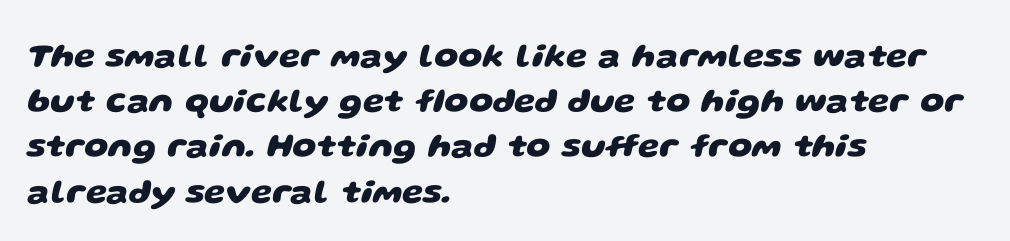
The image shows 34 px heavy, wide sans-serif type; set left-aligned, normal line spacing (1.33x), normal letter spacing, not underlined; low stroke contrast and a large x-height.
